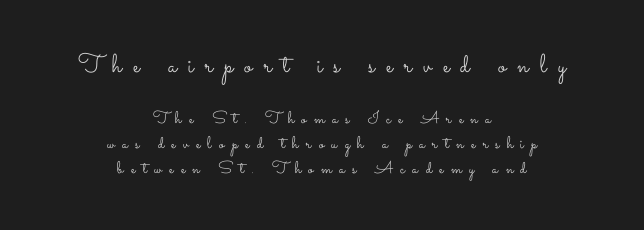
Plain, unruled lines of type. Centered paragraph, ragged on both sides. The letterforms stand isolated, each surrounded by extra space.
